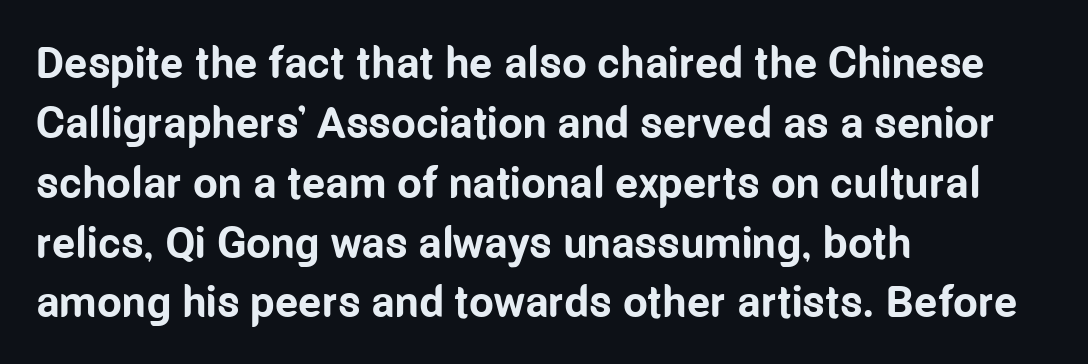
Look at the stroke-to-counter ratio: heavy, a bold. No extra tracking has been applied to these lines. Varying glyph widths throughout — classic text-font behaviour. Every character sits straight up, as roman type does. Descender tails drop into unmarked territory. The rows are spaced the way most documents space them.
